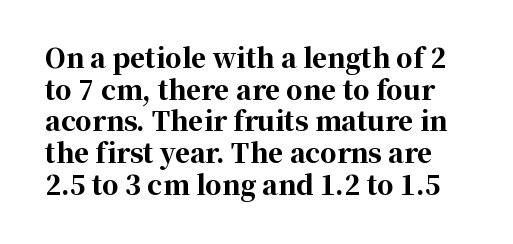
A typesetter would call this zero additional tracking. Students, this is bold: see how much ink each stroke carries. The strip under each line holds only bare page. Rendered with straight, roman letterforms.
